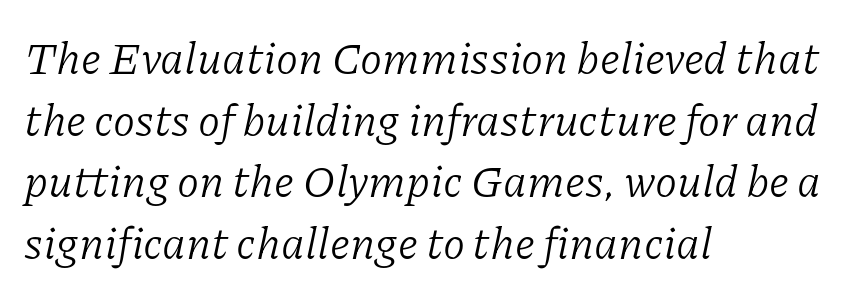
Q: Is the text bold? A: No.
Q: Is the text italic (slanted)? A: Yes, it leans right by about 11 degrees.
Q: Is the typeface a serif or a sans-serif typeface? A: Serif.
Q: Is the text underlined? A: No.
Q: How is the paragraph aligned? A: Left-aligned.
Q: Is the spacing between letters normal or unusually wide? A: Normal.
Q: Is the spacing between lines tight, normal or loose? A: Normal.
Q: Width (condensed, normal, or wide)? A: Normal.
Q: Stroke contrast? A: Low.
Q: x-height? A: Medium.
Q: Monospaced? A: No.
